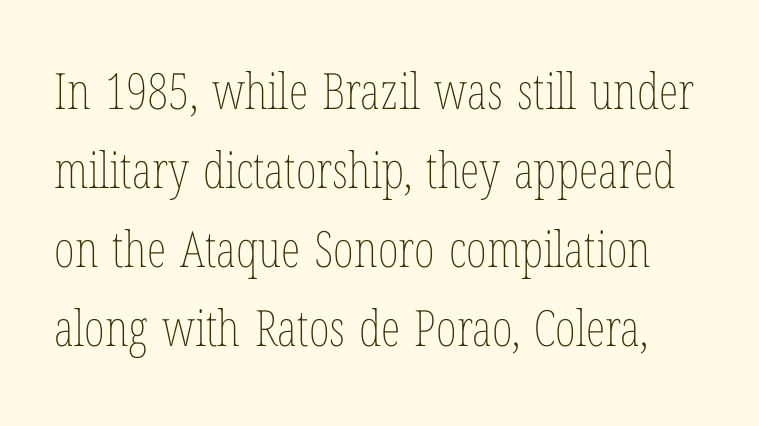
Q: Is the text bold? A: No.
Q: Is the text italic (slanted)? A: No, it is upright.
Q: Is the text underlined? A: No.
Q: Is the spacing between letters normal or unusually wide? A: Normal.
Q: Is the spacing between lines tight, normal or loose? A: Normal.
Q: Width (condensed, normal, or wide)? A: Condensed.
Q: Stroke contrast? A: Low.
Q: x-height? A: Medium.
Q: Monospaced? A: No.
